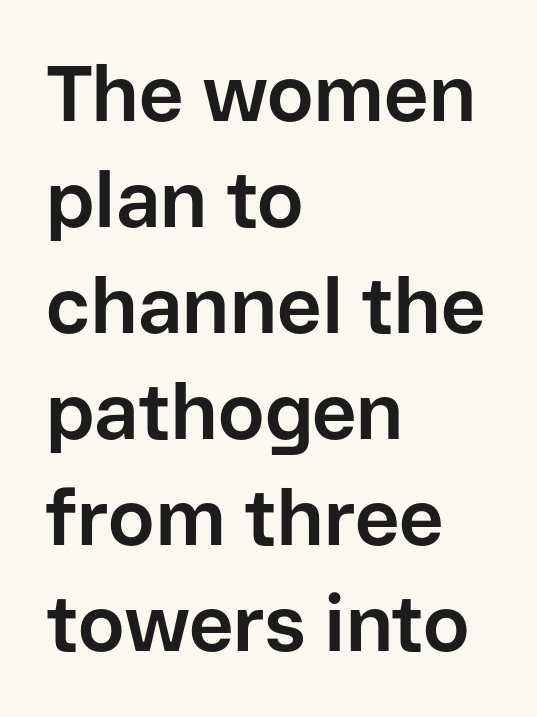
The image shows 78 px bold sans-serif type, upright; set left-aligned, normal line spacing (1.36x), normal letter spacing, not underlined; low stroke contrast and a medium x-height.
